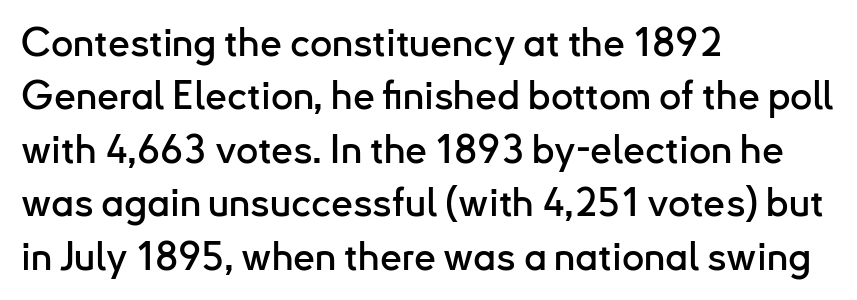
{"serif": "no", "italic": "no", "width": "normal", "stroke_contrast": "low", "x_height": "small", "monospaced": "no", "underline": "no", "align": "left", "line_spacing": "normal", "line_spacing_ratio": 1.37, "letter_spacing": "normal", "letter_spacing_em": 0.0, "glyph_px": 39}
